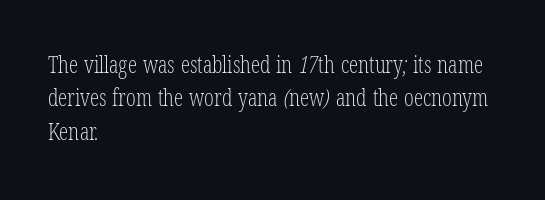
The strokes carry an ordinary text weight at most. This sample is left-justified, so line endings fall wherever the words run out. Quick note: underline off. The letters sit at their default tracking, neither squeezed nor spread.
